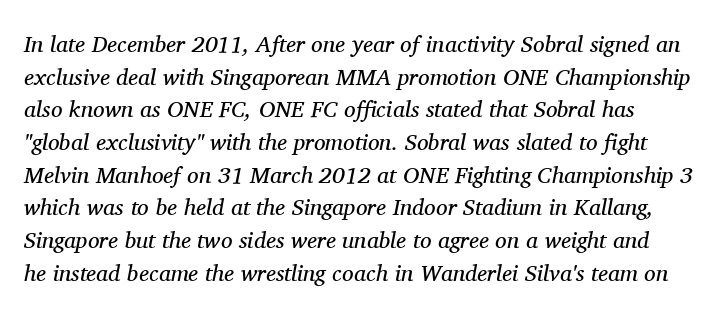
{"italic": "yes", "lean": "right", "slant_degrees": 11, "bold": "no", "underline": "no", "line_spacing": "normal", "line_spacing_ratio": 1.42, "letter_spacing": "normal", "letter_spacing_em": 0.0, "glyph_px": 23}
